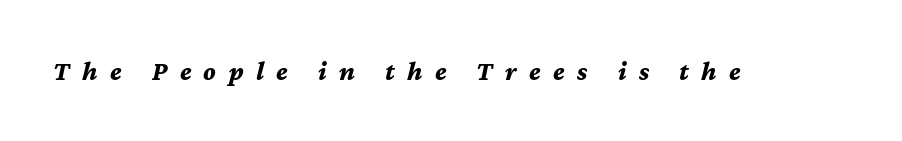
{"italic": "yes", "lean": "right", "slant_degrees": 12, "bold": "yes", "underline": "no", "letter_spacing": "wide", "letter_spacing_em": 0.46, "glyph_px": 27}
